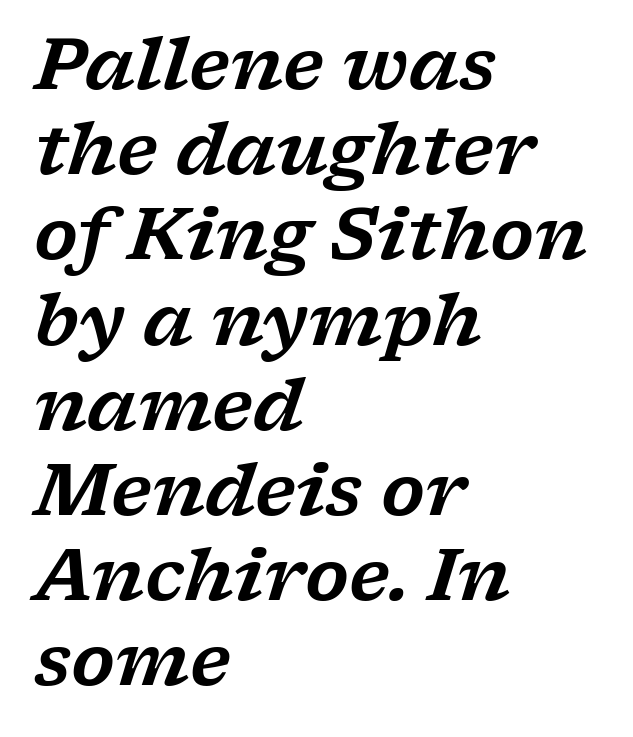
The image shows 71 px wide serif type, italic (leaning right); set left-aligned, line spacing 1.2x, normal letter spacing, not underlined; low stroke contrast and a medium x-height.
